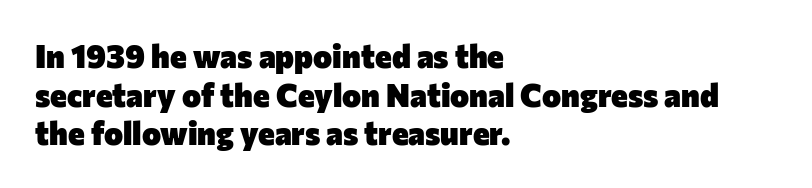
{"serif": "no", "italic": "no", "bold": "yes", "weight": "heavy", "width": "normal", "stroke_contrast": "low", "x_height": "medium", "monospaced": "no", "underline": "no", "align": "left", "line_spacing_ratio": 1.21, "letter_spacing": "normal", "letter_spacing_em": 0.0, "glyph_px": 32}
